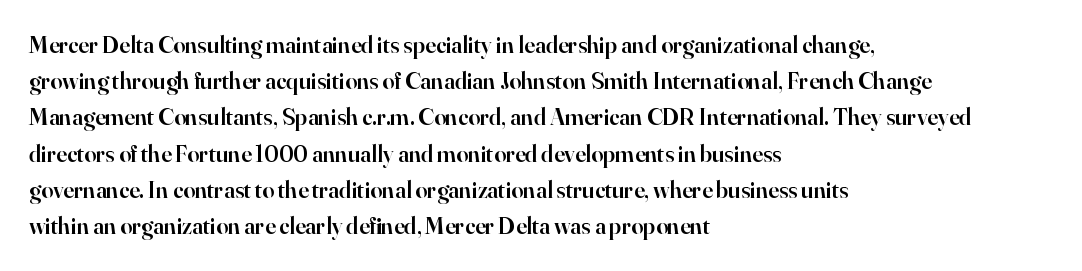
The image shows 24 px text type, upright; set left-aligned, normal line spacing (1.51x), normal letter spacing, not underlined.
